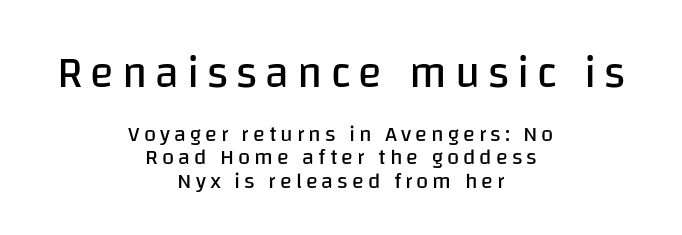
{"serif": "no", "italic": "no", "bold": "no", "weight": "regular", "width": "normal", "stroke_contrast": "low", "x_height": "large", "monospaced": "no", "underline": "no", "align": "center", "line_spacing": "tight", "line_spacing_ratio": 1.05, "larger_block": "first", "size_ratio": 2.0, "glyph_px": 44}
